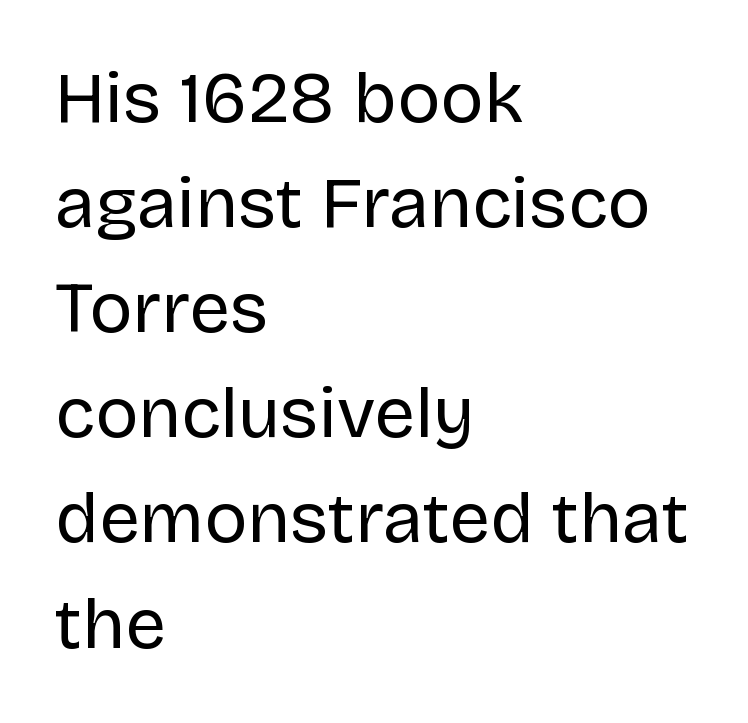
Q: Is the text bold? A: No.
Q: Is the text italic (slanted)? A: No, it is upright.
Q: Is the typeface a serif or a sans-serif typeface? A: Sans-serif.
Q: Is the text underlined? A: No.
Q: How is the paragraph aligned? A: Left-aligned.
Q: Is the spacing between letters normal or unusually wide? A: Normal.
Q: Is the spacing between lines tight, normal or loose? A: Normal.
Q: Width (condensed, normal, or wide)? A: Normal.
Q: Stroke contrast? A: Low.
Q: x-height? A: Large.
Q: Monospaced? A: No.
